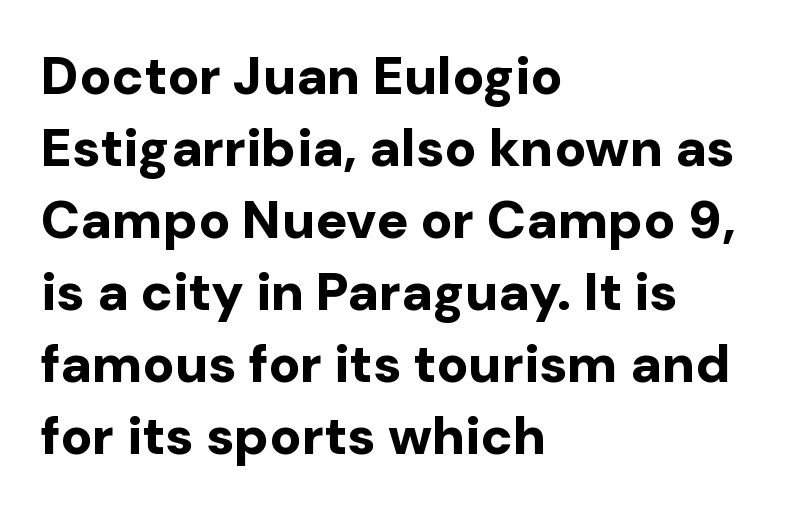
The setting favours the left margin, as ordinary paragraphs usually do. Words appear dense and cohesive because spacing is normal. Posture: upright roman. Beneath every word, the page is bare. These lines are composed in type without serifs.
